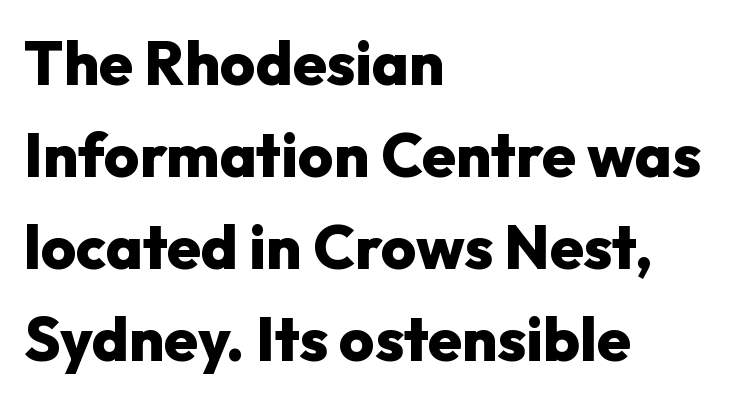
The image shows 61 px heavy sans-serif type, upright; set left-aligned, normal line spacing (1.51x), normal letter spacing, not underlined; low stroke contrast and a medium x-height.
